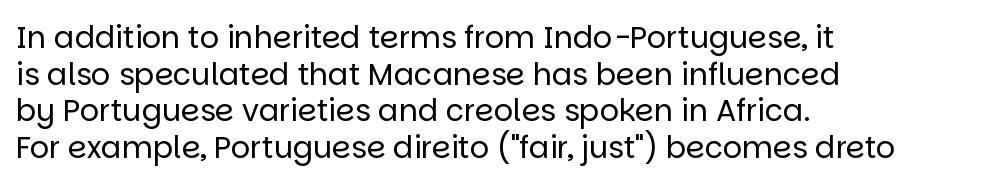
{"serif": "no", "italic": "no", "bold": "no", "weight": "regular", "width": "normal", "stroke_contrast": "low", "x_height": "large", "monospaced": "no", "underline": "no", "align": "left", "line_spacing_ratio": 1.22, "letter_spacing": "normal", "letter_spacing_em": 0.0, "glyph_px": 30}
